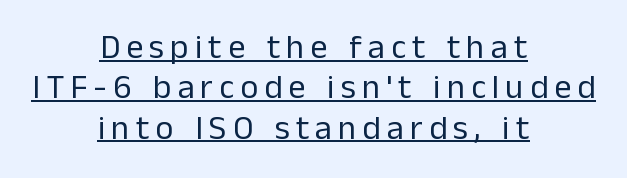
{"serif": "no", "italic": "no", "bold": "no", "weight": "regular", "width": "normal", "stroke_contrast": "low", "x_height": "medium", "monospaced": "no", "underline": "yes", "align": "center", "line_spacing_ratio": 1.19, "glyph_px": 34}
